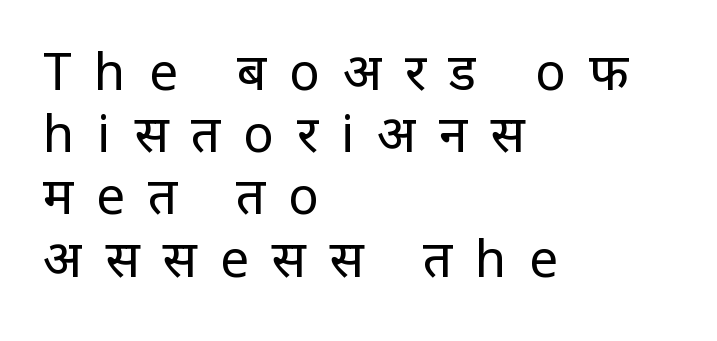
Plain, unruled lines of type. This sample is left-justified, so line endings fall wherever the words run out. Designer's note — italics off, roman on. Check where the strokes stop: nothing finishes them off — pure sans. Compared with typical body copy, the letter spacing here is much looser.
